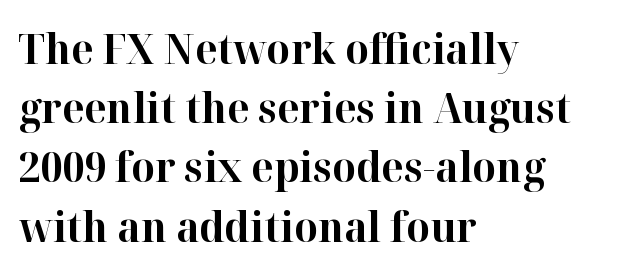
{"serif": "yes", "italic": "no", "bold": "yes", "weight": "bold", "width": "normal", "stroke_contrast": "high", "x_height": "medium", "monospaced": "no", "underline": "no", "align": "left", "line_spacing": "normal", "line_spacing_ratio": 1.41, "letter_spacing": "normal", "letter_spacing_em": 0.0, "glyph_px": 42}
